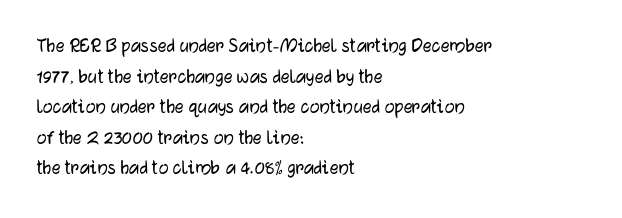
{"italic": "no", "underline": "no", "align": "left", "line_spacing": "normal", "line_spacing_ratio": 1.39, "letter_spacing": "normal", "letter_spacing_em": 0.0, "glyph_px": 22}
